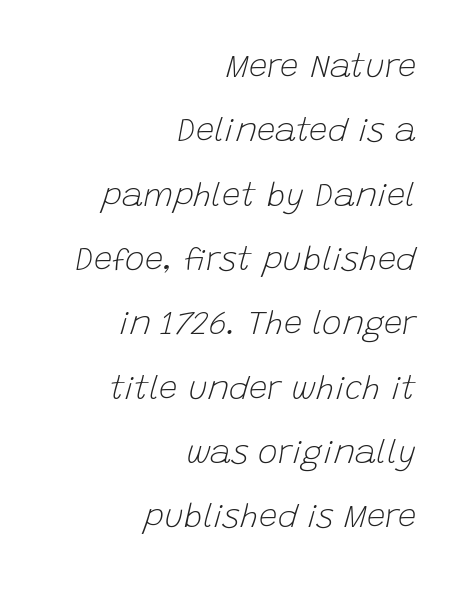
{"italic": "yes", "lean": "right", "slant_degrees": 15, "bold": "no", "weight": "light", "width": "normal", "stroke_contrast": "low", "x_height": "large", "monospaced": "no", "underline": "no", "align": "right", "line_spacing": "loose", "line_spacing_ratio": 1.95, "letter_spacing": "normal", "letter_spacing_em": 0.0, "glyph_px": 33}
